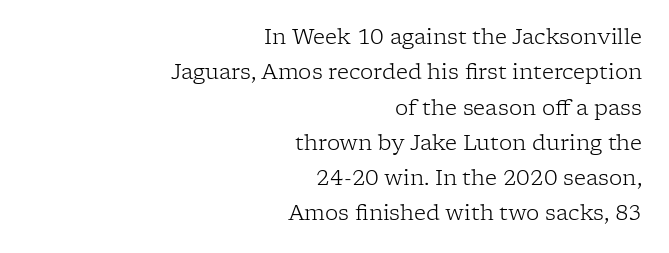
Q: Is the text bold? A: No.
Q: Is the text italic (slanted)? A: No, it is upright.
Q: Is the text underlined? A: No.
Q: How is the paragraph aligned? A: Right-aligned.
Q: Is the spacing between letters normal or unusually wide? A: Normal.
Q: Is the spacing between lines tight, normal or loose? A: Normal.
